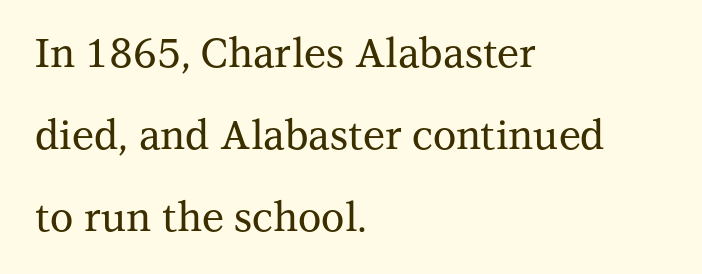
The image shows 40 px serif type, upright; set left-aligned, loose line spacing (2.05x), normal letter spacing, not underlined; medium stroke contrast and a medium x-height.
